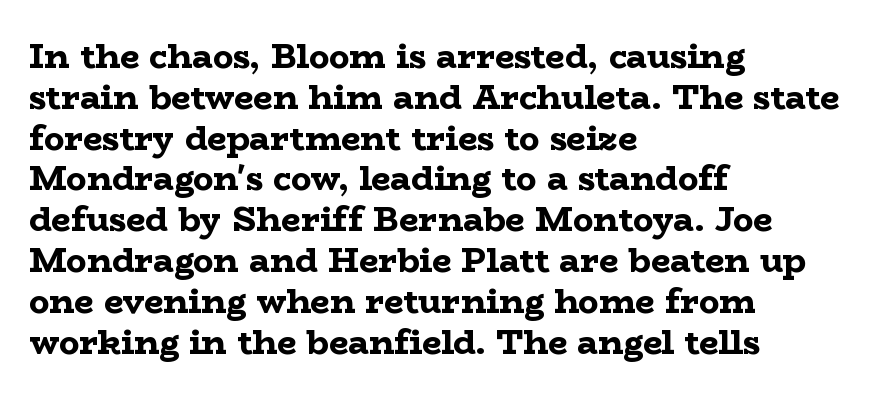
Style check: upright. Note the varied advance widths — an 'i' is clearly narrower than an 'm'. Letter spacing: default. Little horizontal feet cap the strokes, marking this as serif type. The foot of each line stays bare and open. Where is the straight margin? On the left.
